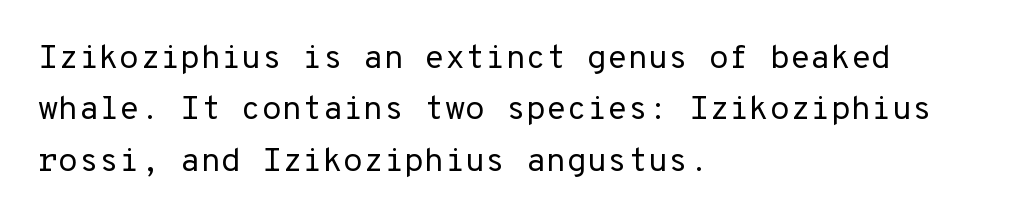
Q: Is the text bold? A: No.
Q: Is the text italic (slanted)? A: No, it is upright.
Q: Is the typeface a serif or a sans-serif typeface? A: Sans-serif.
Q: Is the text underlined? A: No.
Q: How is the paragraph aligned? A: Left-aligned.
Q: Is the spacing between letters normal or unusually wide? A: Normal.
Q: Is the spacing between lines tight, normal or loose? A: Normal.
Q: Width (condensed, normal, or wide)? A: Normal.
Q: Stroke contrast? A: Low.
Q: x-height? A: Medium.
Q: Monospaced? A: Yes.
